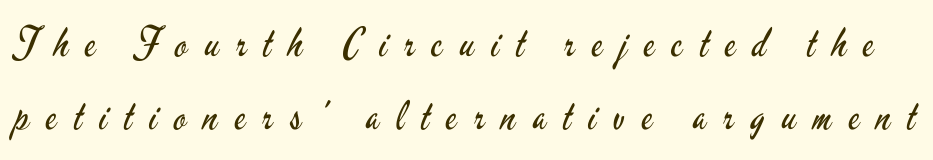
The image shows 40 px regular-weight, condensed sans-serif type; set line spacing 1.83x, unusually wide letter spacing (+0.43 em), not underlined; low stroke contrast and a small x-height.
